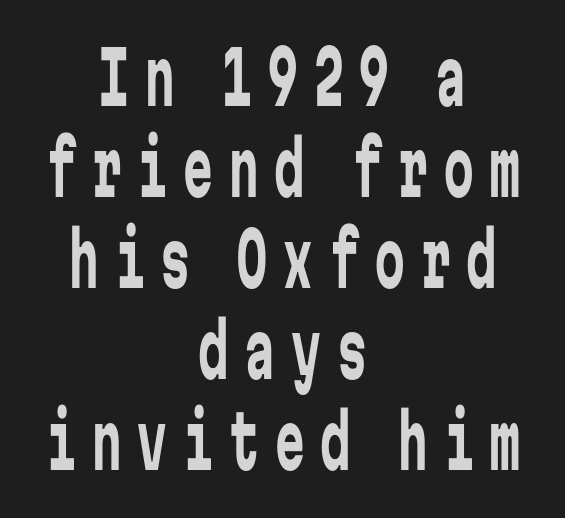
The image shows 74 px regular-weight, condensed sans-serif type, upright, monospaced; set centered, line spacing 1.23x, unusually wide letter spacing (+0.22 em), not underlined; low stroke contrast and a medium x-height.
